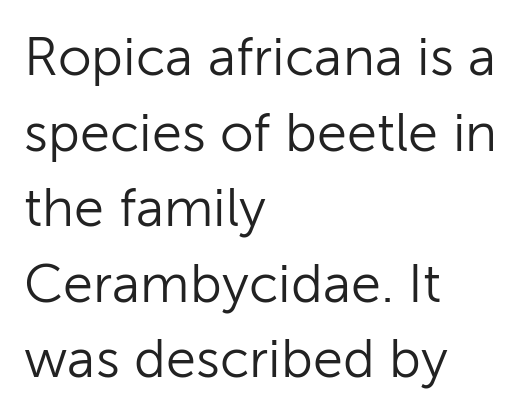
{"serif": "no", "italic": "no", "bold": "no", "weight": "light", "width": "normal", "stroke_contrast": "low", "x_height": "medium", "monospaced": "no", "underline": "no", "align": "left", "line_spacing": "normal", "line_spacing_ratio": 1.4, "letter_spacing": "normal", "letter_spacing_em": 0.0, "glyph_px": 54}
